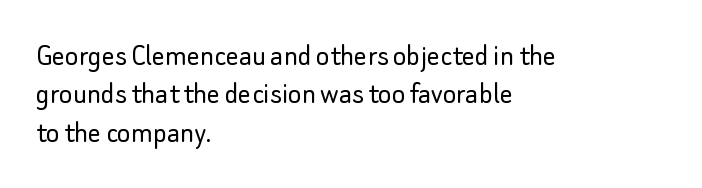
{"serif": "no", "italic": "no", "bold": "no", "weight": "light", "width": "normal", "stroke_contrast": "low", "x_height": "small", "monospaced": "no", "underline": "no", "align": "left", "line_spacing_ratio": 1.2, "letter_spacing": "normal", "letter_spacing_em": 0.0, "glyph_px": 32}
